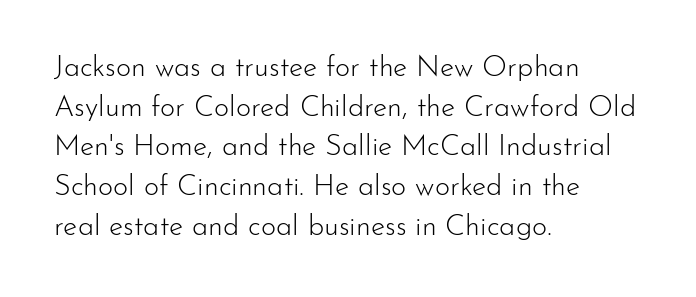
Vertically, the passage feels balanced, rows spaced as you'd expect. Tracking here is standard; glyphs follow each other at the usual distance. The zone under the glyphs is completely vacant. The passage shown is typed in a proportional face where columns would drift. This is roman type, the default non-slanted kind.
